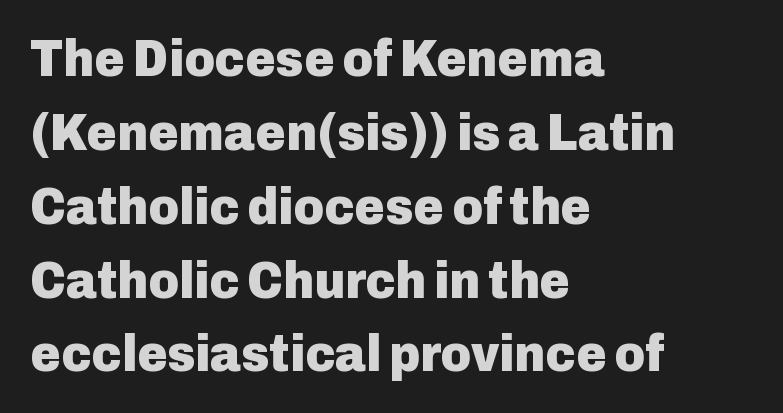
The image shows 52 px heavy sans-serif type, upright; set left-aligned, normal line spacing (1.42x), normal letter spacing, not underlined; low stroke contrast and a medium x-height.
